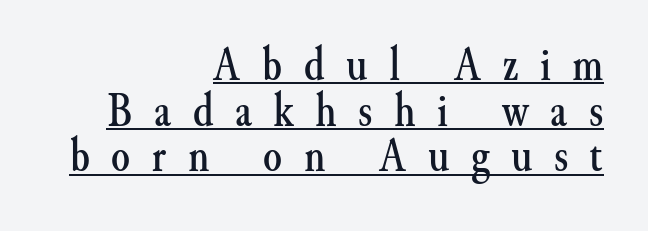
{"serif": "yes", "italic": "no", "width": "normal", "stroke_contrast": "medium", "x_height": "small", "monospaced": "no", "underline": "yes", "align": "right", "line_spacing": "tight", "line_spacing_ratio": 0.95, "letter_spacing": "wide", "letter_spacing_em": 0.45, "glyph_px": 48}
